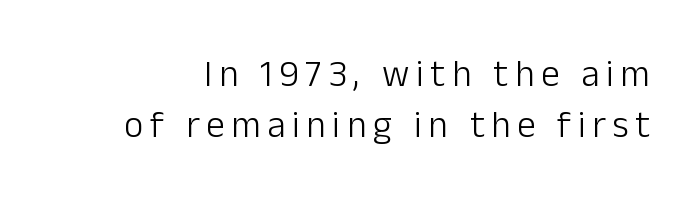
Q: Is the text bold? A: No.
Q: Is the text italic (slanted)? A: No, it is upright.
Q: Is the typeface a serif or a sans-serif typeface? A: Sans-serif.
Q: Is the text underlined? A: No.
Q: Is the spacing between lines tight, normal or loose? A: Normal.
Q: Width (condensed, normal, or wide)? A: Normal.
Q: Stroke contrast? A: Low.
Q: x-height? A: Medium.
Q: Monospaced? A: No.
